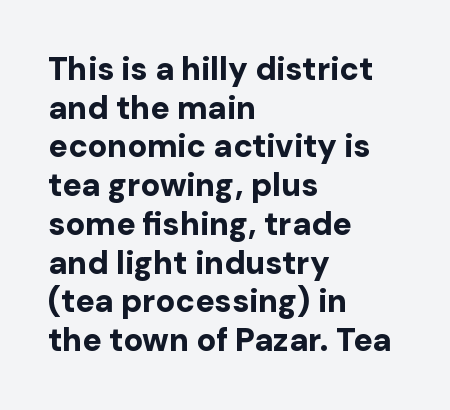
Q: Is the text bold? A: Yes.
Q: Is the text italic (slanted)? A: No, it is upright.
Q: Is the typeface a serif or a sans-serif typeface? A: Sans-serif.
Q: Is the text underlined? A: No.
Q: How is the paragraph aligned? A: Left-aligned.
Q: Is the spacing between letters normal or unusually wide? A: Normal.
Q: Width (condensed, normal, or wide)? A: Normal.
Q: Stroke contrast? A: Low.
Q: x-height? A: Medium.
Q: Monospaced? A: No.
